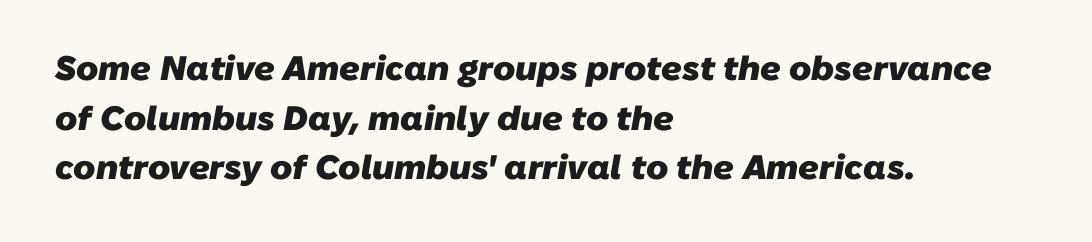
Q: Is the text bold? A: Yes.
Q: Is the typeface a serif or a sans-serif typeface? A: Sans-serif.
Q: Is the text underlined? A: No.
Q: How is the paragraph aligned? A: Left-aligned.
Q: Is the spacing between letters normal or unusually wide? A: Normal.
Q: Is the spacing between lines tight, normal or loose? A: Normal.
Q: Width (condensed, normal, or wide)? A: Normal.
Q: Stroke contrast? A: Low.
Q: x-height? A: Medium.
Q: Monospaced? A: No.
